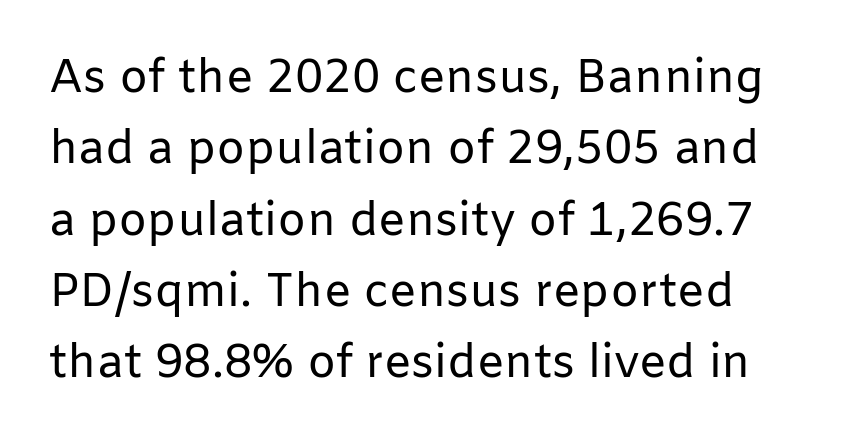
Does the type have serifs? No, each stem ends abruptly. You could call the tracking neutral — neither tight nor loose. Weight class: somewhere from thin through regular. These lines were composed using upright roman letters. Spacing verdict: proportional, widths tailored to each character. Each row of text sits above clean, open space.
